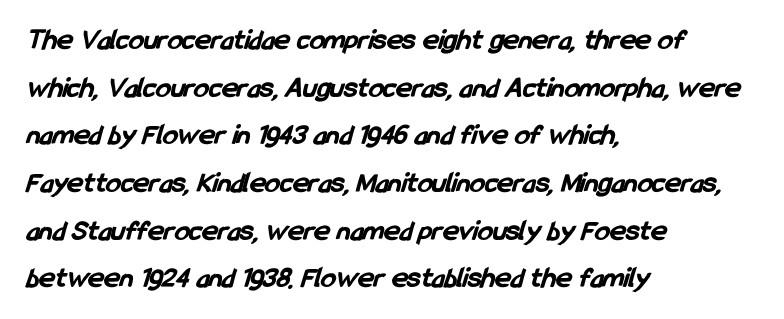
The passage shown has conventional tracking throughout. Descenders are the only things crossing below the line. Rows of type keep a routine distance in the vertical direction. Its strokes are broad and dark, the hallmark of bold type.
